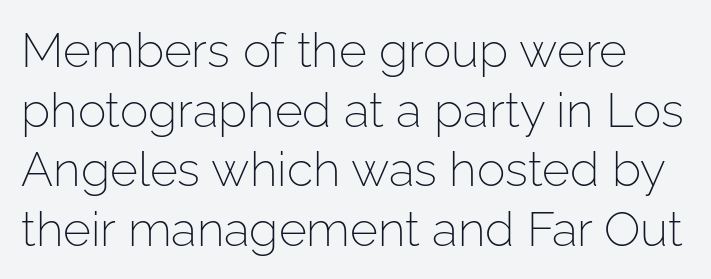
{"serif": "no", "italic": "no", "bold": "no", "weight": "light", "width": "normal", "stroke_contrast": "low", "x_height": "medium", "monospaced": "no", "underline": "no", "line_spacing_ratio": 1.24, "letter_spacing": "normal", "letter_spacing_em": 0.0, "glyph_px": 48}
